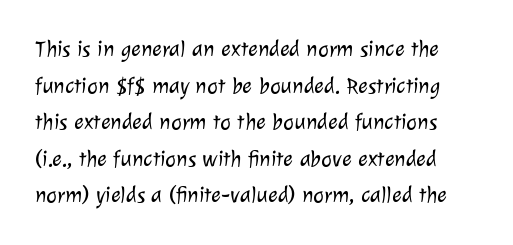
The image shows 23 px text type; set normal line spacing (1.59x), normal letter spacing, not underlined.
